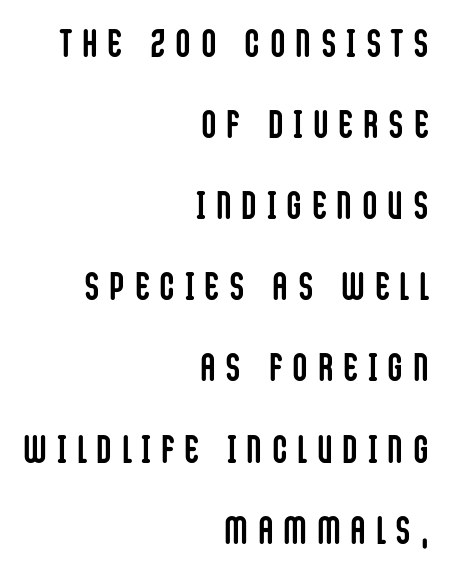
{"serif": "no", "italic": "no", "bold": "yes", "weight": "semibold", "width": "condensed", "stroke_contrast": "low", "x_height": "large", "monospaced": "no", "underline": "no", "align": "right", "line_spacing": "loose", "line_spacing_ratio": 2.08, "letter_spacing": "wide", "letter_spacing_em": 0.29, "glyph_px": 39}
